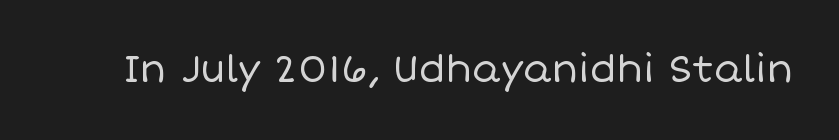
Glyph-to-glyph distance matches everyday printed text. Check under the words: just untouched page. You could not count columns in this text — the font is proportionally spaced. Is this a heavy cut? Hardly; it is regular or lighter. The font's upright variant was chosen for this text.
